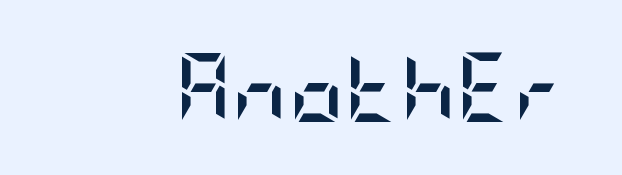
Do the letters lean? They stand straight. You can tell from the bare stems that sans-serif type was used. Descenders hang freely into open space. Chunky letters — that's bold for sure. Glyph-to-glyph distance matches everyday printed text.
